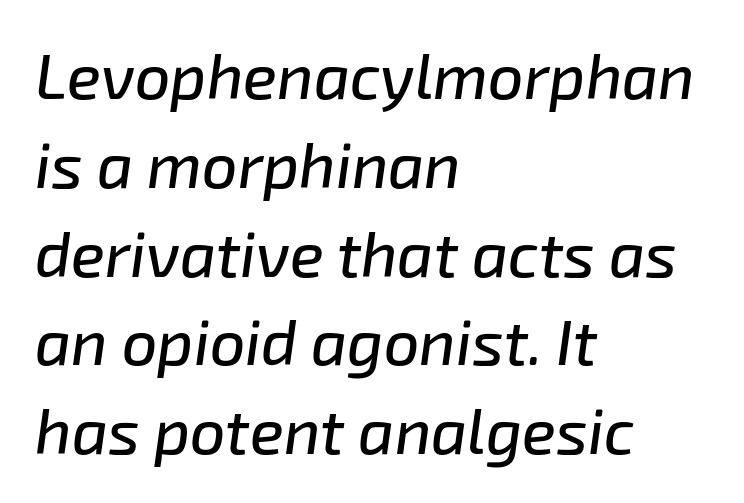
Type without underlining. Honestly, the letter spacing is just normal — you wouldn't notice it. Each letter keeps its own natural width here, so spacing adapts to shape. The paragraph has a hard left edge and a soft right edge.
